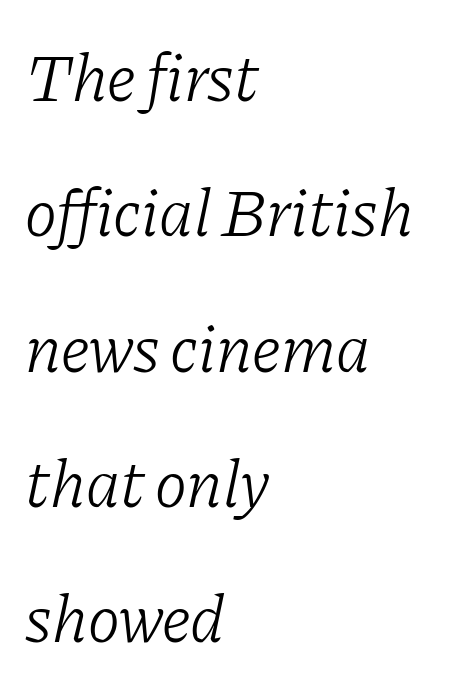
The typesetter chose a ragged-right arrangement here. Think standard paragraph weight, or any step lighter than that. These lines are rendered in a variable-pitch font. This rendering leaves character spacing at its baseline value.
